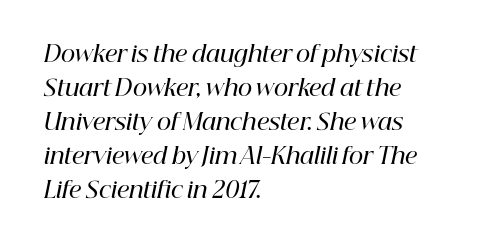
The image shows 22 px text type, italic (leaning right); set left-aligned, normal line spacing (1.54x), normal letter spacing, not underlined.
